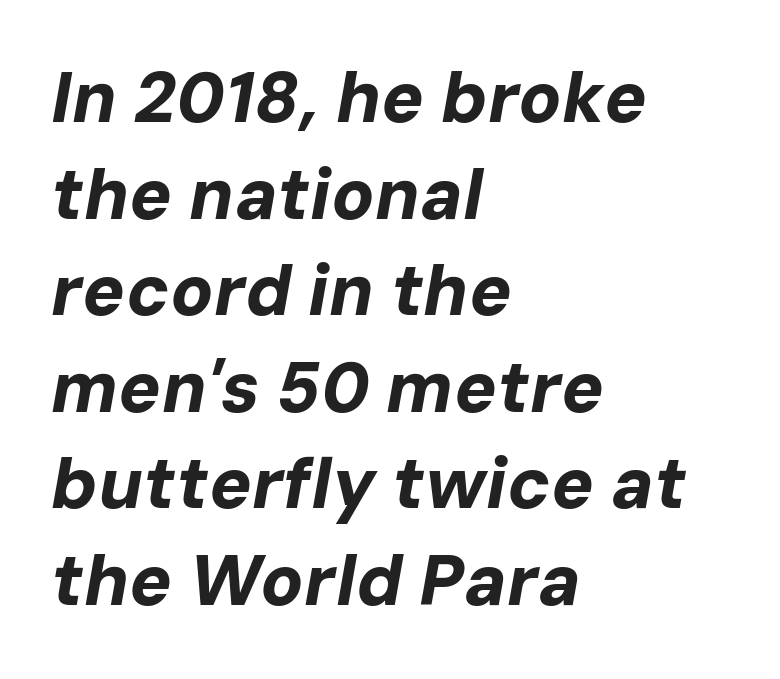
The face used here is proportionally spaced, like ordinary book or web type. Style check: oblique. Students, this is bold: see how much ink each stroke carries. Observe the ordinary spacing: letters are neighbours, not strangers.
